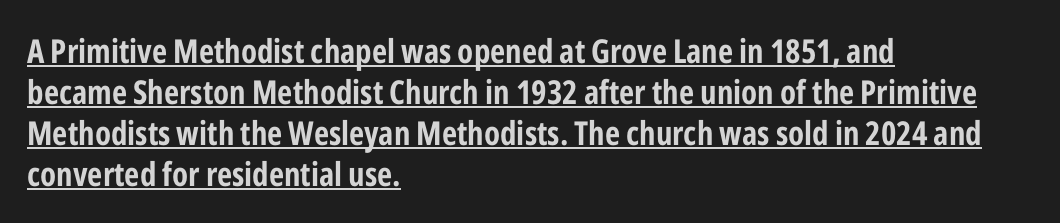
The image shows 33 px condensed sans-serif type, upright; set left-aligned, line spacing 1.24x, normal letter spacing, underlined; low stroke contrast and a medium x-height.
